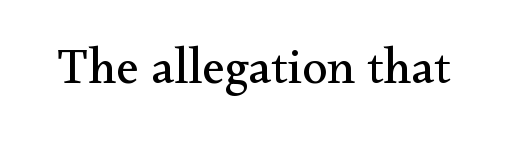
Q: Is the text bold? A: No.
Q: Is the text italic (slanted)? A: No, it is upright.
Q: Is the typeface a serif or a sans-serif typeface? A: Serif.
Q: Is the text underlined? A: No.
Q: Is the spacing between letters normal or unusually wide? A: Normal.
Q: Width (condensed, normal, or wide)? A: Normal.
Q: Stroke contrast? A: Medium.
Q: x-height? A: Small.
Q: Monospaced? A: No.
